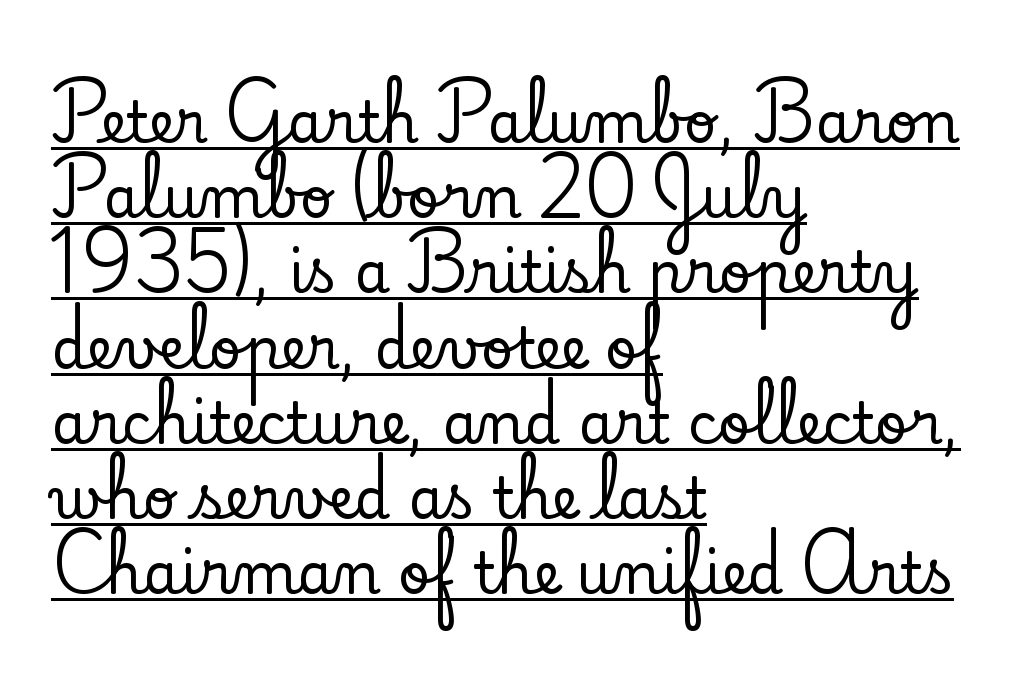
Do the letters lean? They stand straight. Note the varied advance widths — an 'i' is clearly narrower than an 'm'. Is there much room between lines? A standard amount, neither cramped nor airy. Are there feet on the stems? There are — it's a serif. The gaps between neighbouring characters are ordinary and unremarkable.
